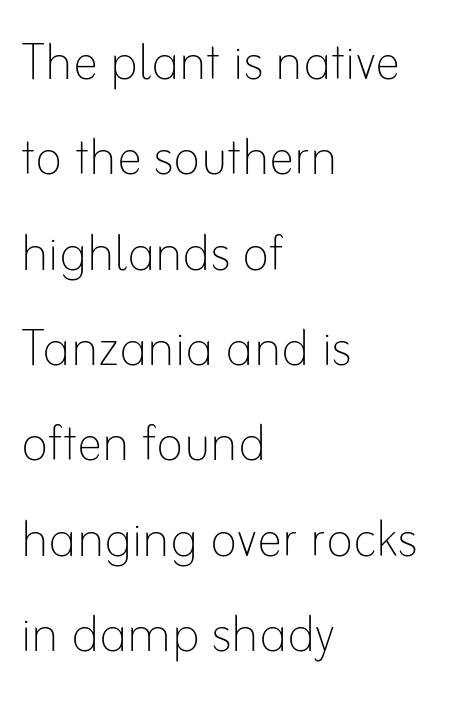
{"italic": "no", "bold": "no", "weight": "thin", "width": "normal", "stroke_contrast": "low", "x_height": "small", "monospaced": "no", "underline": "no", "align": "left", "line_spacing": "normal", "line_spacing_ratio": 1.49, "letter_spacing": "normal", "letter_spacing_em": 0.0, "glyph_px": 64}
